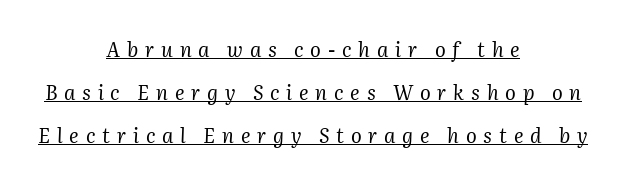
The image shows 20 px text type, italic (leaning right); set centered, loose line spacing (2.15x), unusually wide letter spacing (+0.34 em), underlined.
